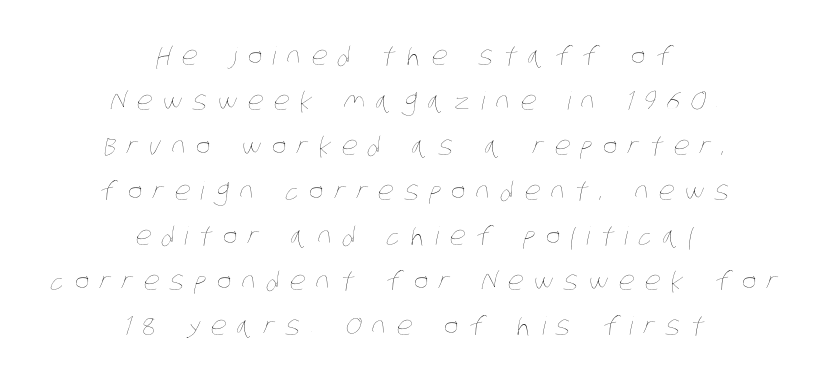
Q: Is the text bold? A: No.
Q: Is the text underlined? A: No.
Q: How is the paragraph aligned? A: Centered.
Q: Is the spacing between letters normal or unusually wide? A: Unusually wide.
